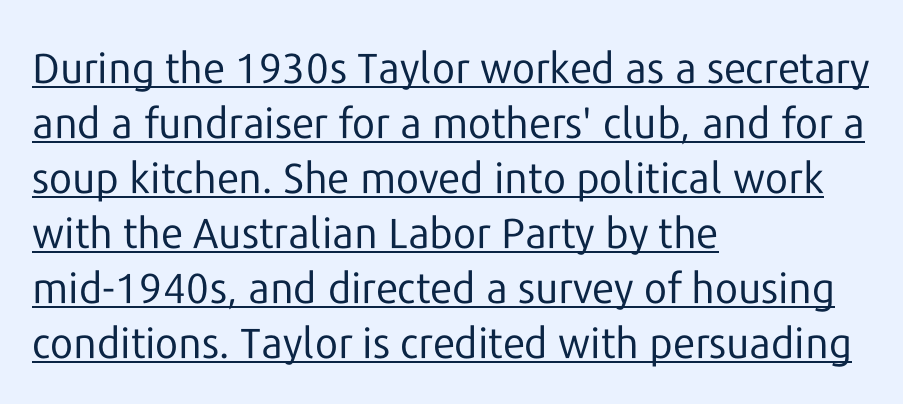
The passage shown has conventional tracking throughout. The typography opts for an upright posture over an oblique one. A continuous stroke trails under the words, as in a hyperlink. The typesetter chose a ragged-right arrangement here. Stroke thickness stays within the range of a standard reading face or lighter.
